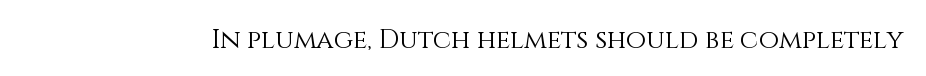
{"italic": "no", "bold": "no", "underline": "no", "letter_spacing": "normal", "letter_spacing_em": 0.0, "glyph_px": 26}
